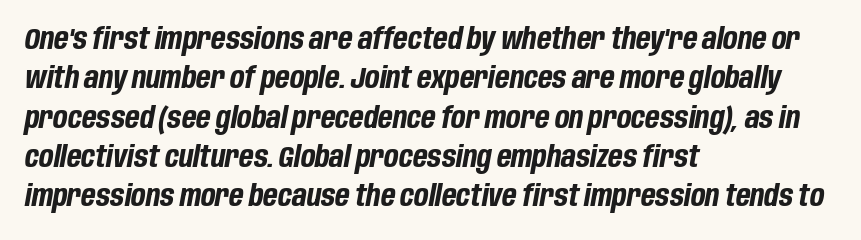
{"italic": "yes", "lean": "right", "slant_degrees": 10, "bold": "yes", "weight": "bold", "width": "condensed", "stroke_contrast": "low", "x_height": "large", "monospaced": "no", "underline": "no", "align": "left", "line_spacing": "normal", "line_spacing_ratio": 1.31, "letter_spacing": "normal", "letter_spacing_em": 0.0, "glyph_px": 30}
